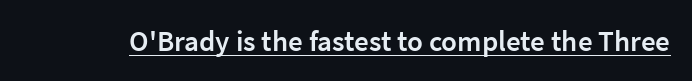
{"serif": "no", "italic": "no", "bold": "semi", "weight": "semibold", "width": "normal", "stroke_contrast": "low", "x_height": "medium", "monospaced": "no", "underline": "yes", "letter_spacing": "normal", "letter_spacing_em": 0.0, "glyph_px": 29}
